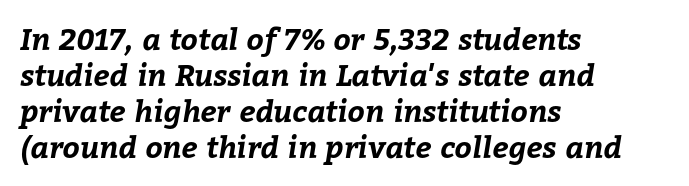
Varying glyph widths throughout — classic text-font behaviour. Characters follow at the spacing the type designer built in. The strokes are fattened all the way to bold. These lines stack with their left ends in a neat column. The area under the type is left untouched.
